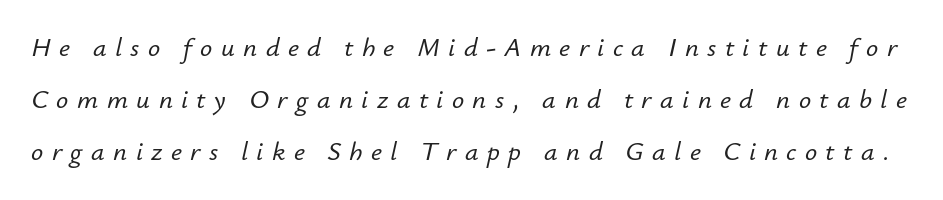
Q: Is the text italic (slanted)? A: Yes, it leans right by about 12 degrees.
Q: Is the text underlined? A: No.
Q: Is the spacing between letters normal or unusually wide? A: Unusually wide.
Q: Is the spacing between lines tight, normal or loose? A: Loose.
